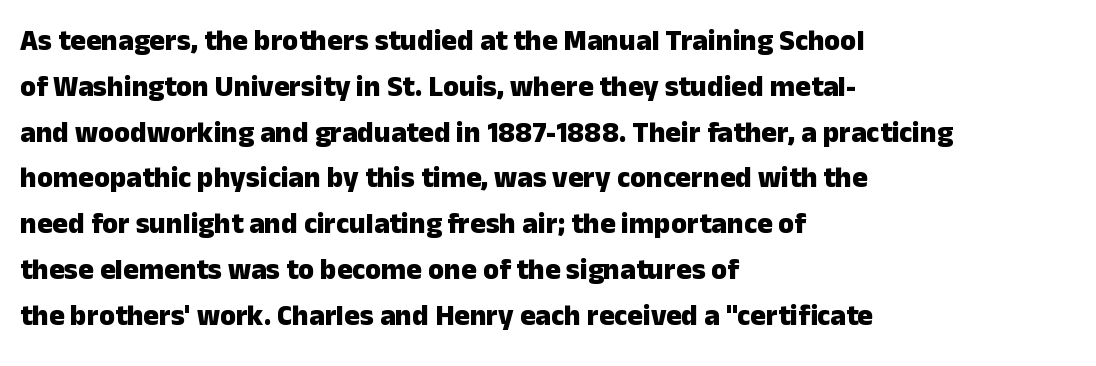
{"serif": "no", "italic": "no", "bold": "yes", "weight": "heavy", "width": "normal", "stroke_contrast": "low", "x_height": "medium", "monospaced": "no", "underline": "no", "align": "left", "line_spacing": "normal", "line_spacing_ratio": 1.58, "letter_spacing": "normal", "letter_spacing_em": 0.0, "glyph_px": 29}
